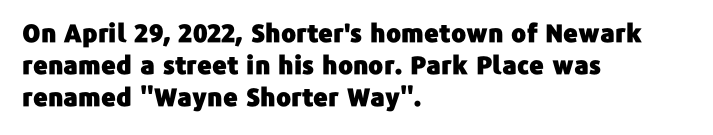
The image shows 25 px text type, upright; set left-aligned, normal line spacing (1.29x), normal letter spacing, not underlined.
